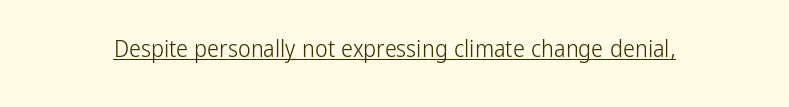
Q: Is the text bold? A: No.
Q: Is the text italic (slanted)? A: No, it is upright.
Q: Is the text underlined? A: Yes.
Q: Is the spacing between letters normal or unusually wide? A: Normal.
